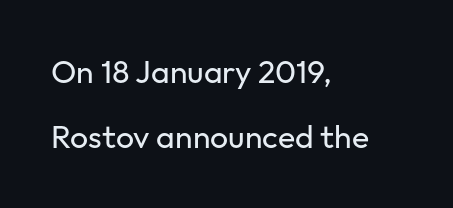
{"serif": "no", "italic": "no", "bold": "no", "weight": "regular", "width": "normal", "stroke_contrast": "low", "x_height": "medium", "monospaced": "no", "underline": "no", "align": "left", "line_spacing": "loose", "line_spacing_ratio": 2.02, "letter_spacing": "normal", "letter_spacing_em": 0.0, "glyph_px": 32}
